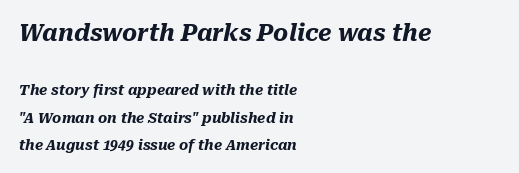
{"italic": "yes", "lean": "right", "slant_degrees": 10, "bold": "yes", "underline": "no", "align": "left", "line_spacing": "loose", "line_spacing_ratio": 1.95, "letter_spacing": "normal", "letter_spacing_em": 0.0, "larger_block": "first", "size_ratio": 1.64, "glyph_px": 23}
